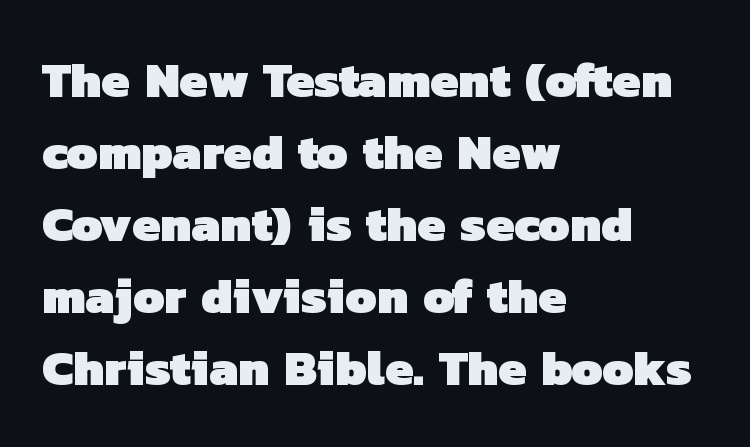
Heavy-handed strokes throughout: this text is bold. These lines keep a tight, regular rhythm from letter to letter. Beneath every word, the page is bare. This is sans-serif lettering, the kind often seen on screens and signage.
